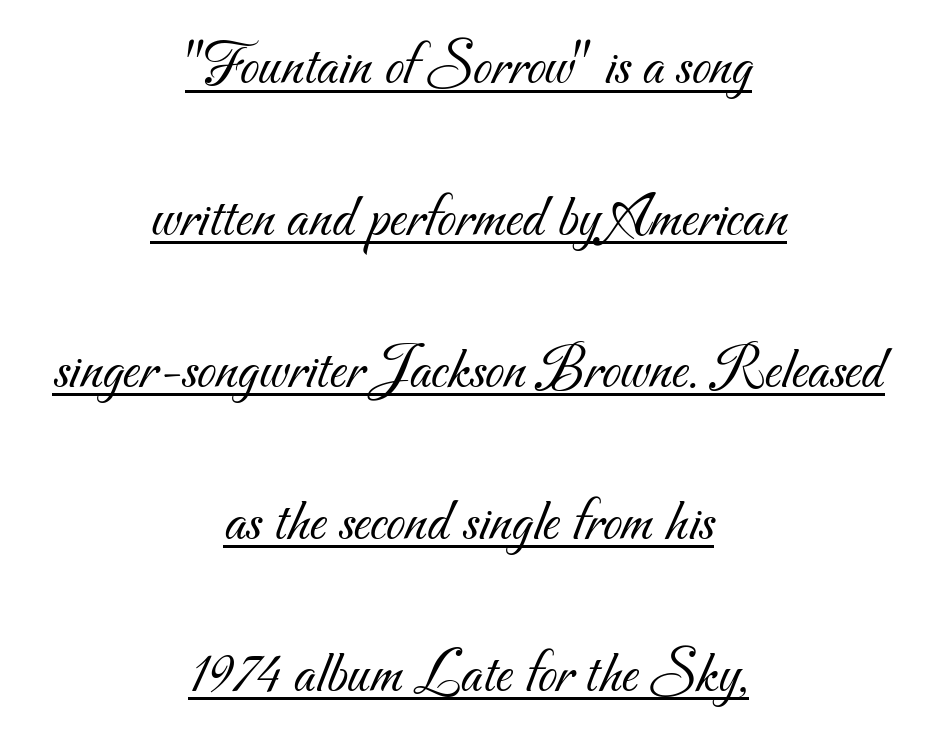
{"serif": "no", "bold": "no", "weight": "light", "width": "normal", "stroke_contrast": "medium", "x_height": "small", "monospaced": "no", "underline": "yes", "align": "center", "line_spacing": "loose", "line_spacing_ratio": 2.49, "letter_spacing": "normal", "letter_spacing_em": 0.0, "glyph_px": 61}
